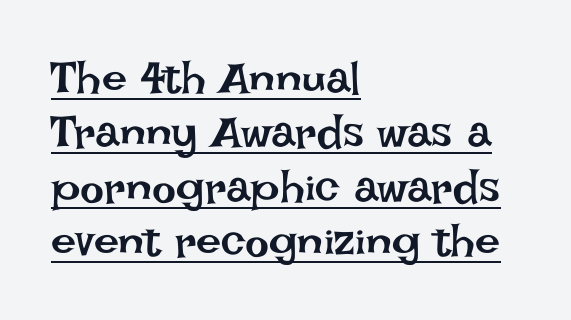
These lines are rendered in a variable-pitch font. This sample carries an underscore along the baseline area. The letterforms sit shoulder to shoulder at normal distance. Counters stay open thanks to moderate or lighter strokes. Posture: vertical.
